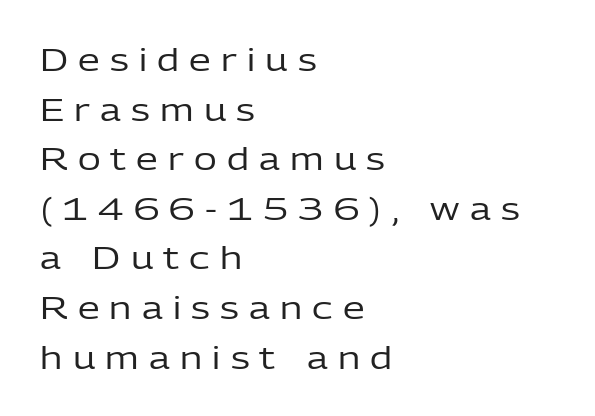
The text block is weighted toward the left margin, trailing off unevenly rightward. Loose tracking; the words dissolve into strings of separated letters. Think of a printed novel: that variable character pitch is what you see here. If you drew a line through each stem, it would be perfectly vertical. This reads as an unemphasized weight, regular at the heaviest. Does the type have serifs? No, each stem ends abruptly.
